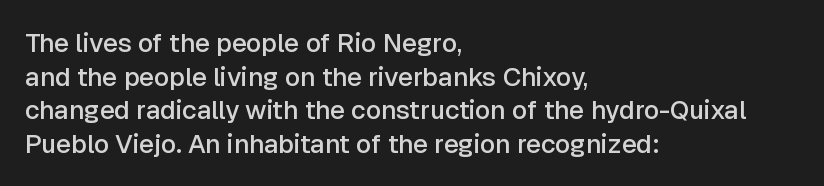
Each row of text sits above clean, open space. Notice how the passage keeps a crisp vertical edge on the left only. These lines keep a tight, regular rhythm from letter to letter. The strokes are fattened partway — semibold, not bold. Regarding leading, the lines here are spaced in the standard way. Upright lettering throughout.
